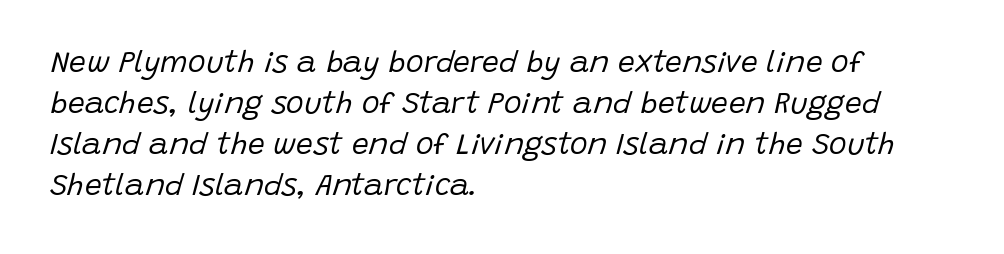
The image shows 30 px regular-weight type, italic (leaning right); set left-aligned, normal line spacing (1.37x), normal letter spacing, not underlined; low stroke contrast and a large x-height.
